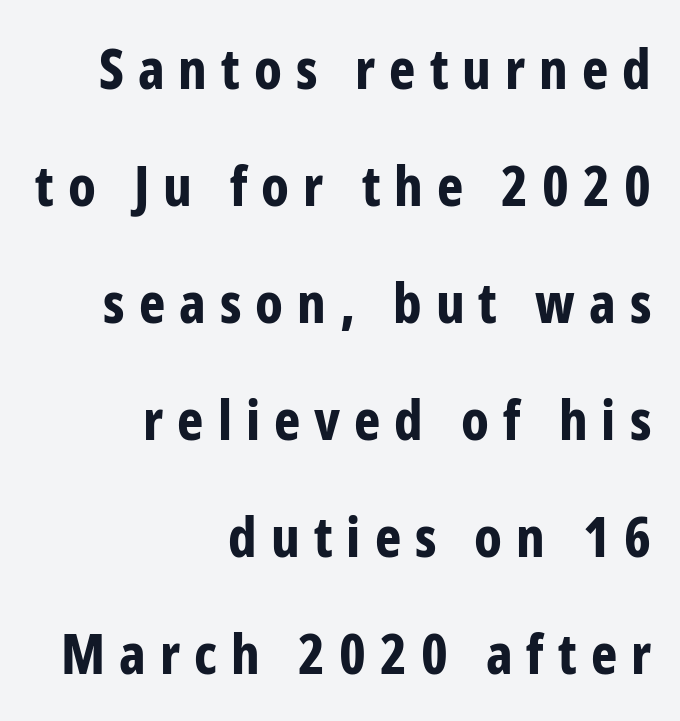
Q: Is the text bold? A: Yes.
Q: Is the text italic (slanted)? A: No, it is upright.
Q: Is the typeface a serif or a sans-serif typeface? A: Sans-serif.
Q: Is the text underlined? A: No.
Q: How is the paragraph aligned? A: Right-aligned.
Q: Is the spacing between letters normal or unusually wide? A: Unusually wide.
Q: Is the spacing between lines tight, normal or loose? A: Loose.
Q: Width (condensed, normal, or wide)? A: Condensed.
Q: Stroke contrast? A: Low.
Q: x-height? A: Medium.
Q: Monospaced? A: No.
